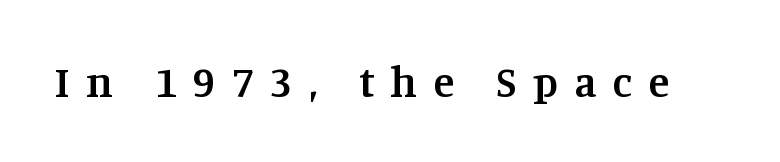
Students, note that the glyphs here are deliberately spaced far apart. Proportional: the letters do not fall into vertical columns. Decoration check: the copy has no underline. The typeface chosen for these lines features serifs. This is the in-between weight designers call semibold or demi. The font's upright variant was chosen for this text.
